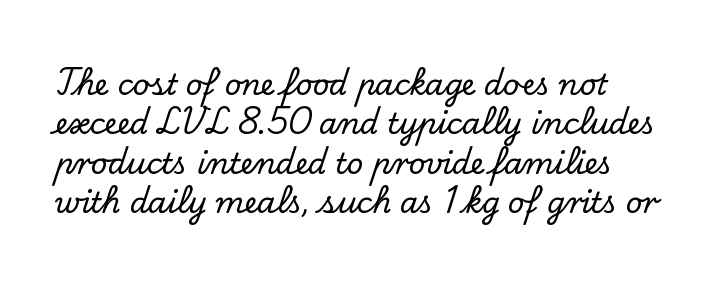
{"serif": "yes", "width": "normal", "stroke_contrast": "low", "x_height": "small", "monospaced": "no", "underline": "no", "align": "left", "line_spacing": "normal", "line_spacing_ratio": 1.36, "letter_spacing": "normal", "letter_spacing_em": 0.0, "glyph_px": 29}
